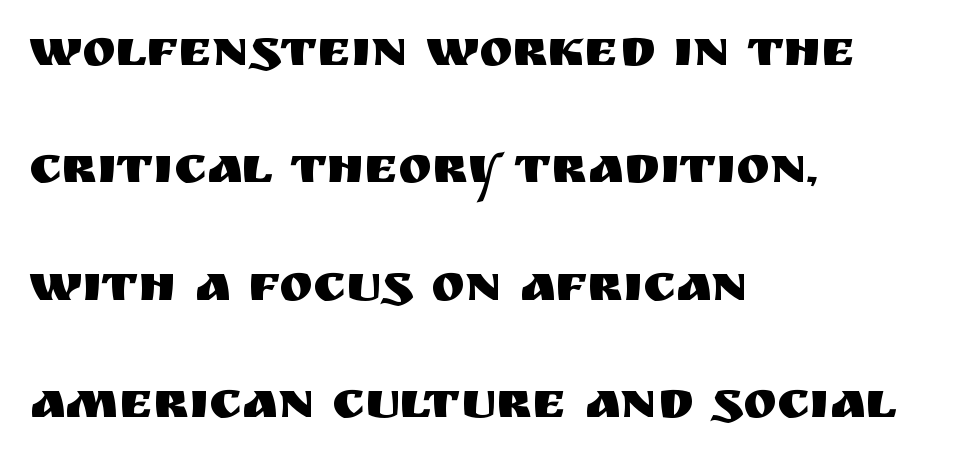
The image shows 51 px sans-serif type, upright; set left-aligned, loose line spacing (2.3x), normal letter spacing, not underlined; medium stroke contrast and a large x-height.
